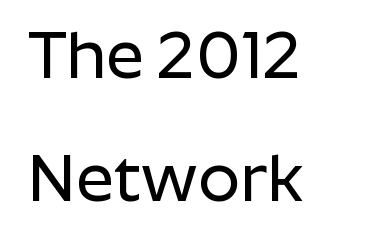
Every stem runs plumb, perpendicular to the baseline. Does the copy run flush right? No — it runs flush left. You could not count columns in this text — the font is proportionally spaced. Typographically, this falls in the sans-serif category. The specimen omits any rule beneath the text block's lines. Each word holds together tightly as a unit, with standard inter-letter gaps.
